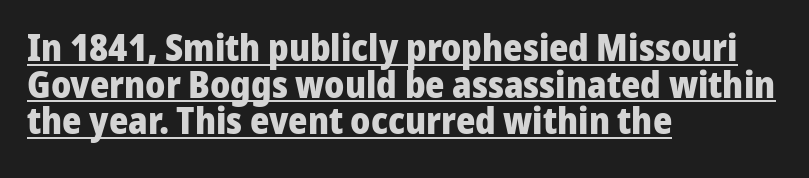
Q: Is the text bold? A: Yes.
Q: Is the text italic (slanted)? A: No, it is upright.
Q: Is the typeface a serif or a sans-serif typeface? A: Sans-serif.
Q: Is the text underlined? A: Yes.
Q: How is the paragraph aligned? A: Left-aligned.
Q: Is the spacing between letters normal or unusually wide? A: Normal.
Q: Is the spacing between lines tight, normal or loose? A: Tight.
Q: Width (condensed, normal, or wide)? A: Normal.
Q: Stroke contrast? A: Low.
Q: x-height? A: Medium.
Q: Monospaced? A: No.
